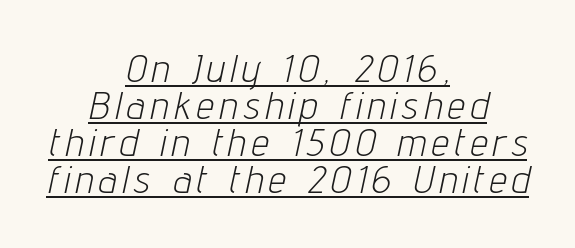
The image shows 39 px light, condensed type, italic (leaning right); set centered, tight line spacing (0.95x), underlined; low stroke contrast and a medium x-height.
